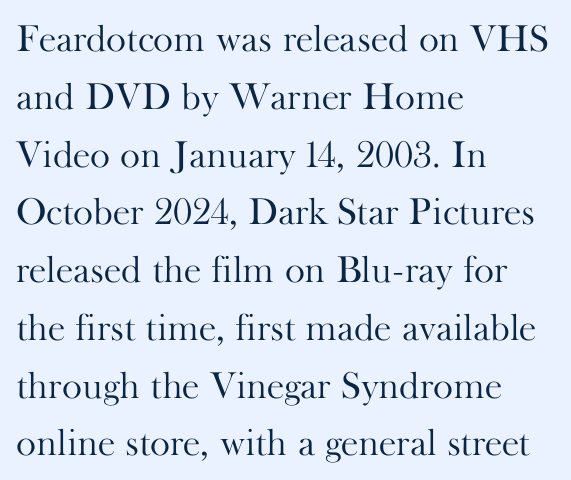
The image shows 38 px light serif type, upright; set left-aligned, normal line spacing (1.52x), normal letter spacing, not underlined; high stroke contrast and a small x-height.
